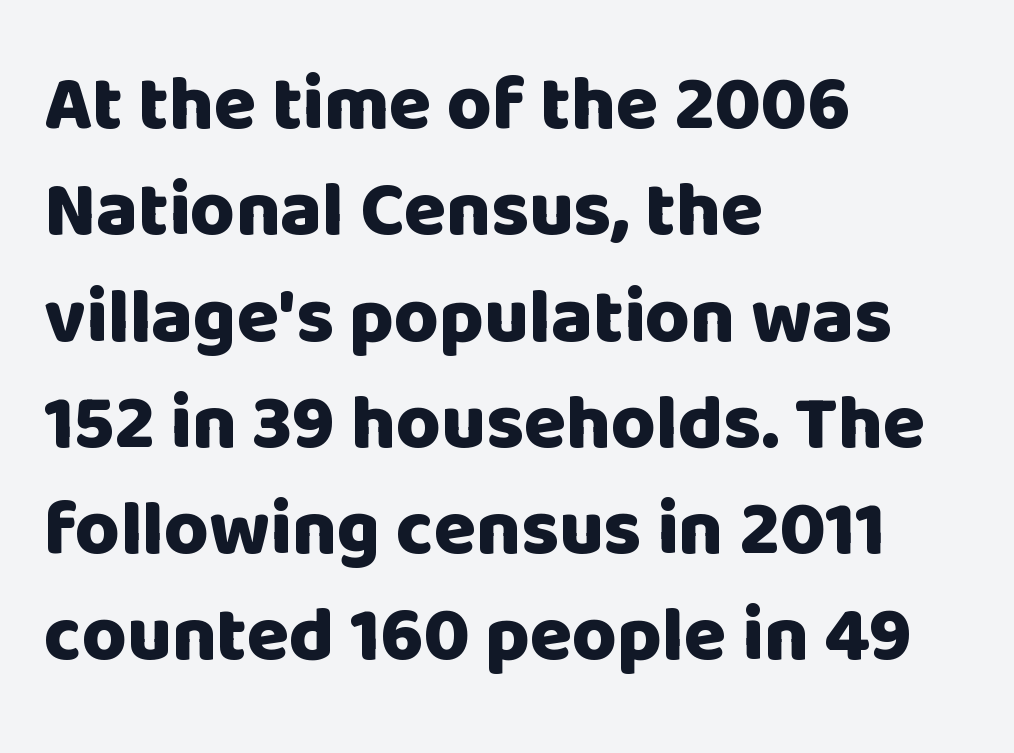
Q: Is the text bold? A: Yes.
Q: Is the text italic (slanted)? A: No, it is upright.
Q: Is the typeface a serif or a sans-serif typeface? A: Sans-serif.
Q: Is the text underlined? A: No.
Q: How is the paragraph aligned? A: Left-aligned.
Q: Is the spacing between letters normal or unusually wide? A: Normal.
Q: Is the spacing between lines tight, normal or loose? A: Normal.
Q: Width (condensed, normal, or wide)? A: Normal.
Q: Stroke contrast? A: Low.
Q: x-height? A: Large.
Q: Monospaced? A: No.
